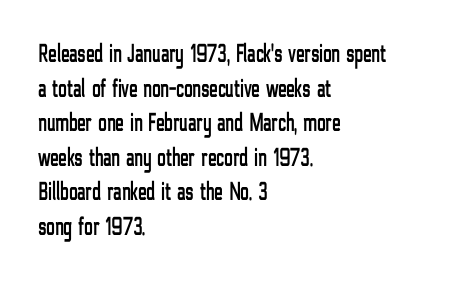
The image shows 26 px text type, upright; set left-aligned, normal line spacing (1.33x), normal letter spacing, not underlined.
